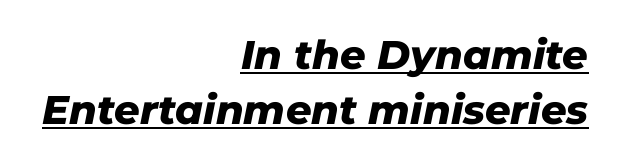
Q: Is the text bold? A: Yes.
Q: Is the text italic (slanted)? A: Yes, it leans right by about 11 degrees.
Q: Is the text underlined? A: Yes.
Q: How is the paragraph aligned? A: Right-aligned.
Q: Is the spacing between letters normal or unusually wide? A: Normal.
Q: Is the spacing between lines tight, normal or loose? A: Normal.
Q: Width (condensed, normal, or wide)? A: Normal.
Q: Stroke contrast? A: Low.
Q: x-height? A: Medium.
Q: Monospaced? A: No.
